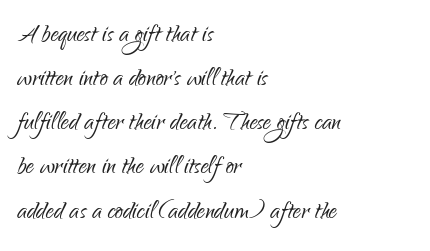
Q: Is the text bold? A: No.
Q: Is the text italic (slanted)? A: Yes.
Q: Is the typeface a serif or a sans-serif typeface? A: Sans-serif.
Q: Is the text underlined? A: No.
Q: How is the paragraph aligned? A: Left-aligned.
Q: Is the spacing between letters normal or unusually wide? A: Normal.
Q: Is the spacing between lines tight, normal or loose? A: Normal.
Q: Width (condensed, normal, or wide)? A: Condensed.
Q: Stroke contrast? A: Low.
Q: x-height? A: Small.
Q: Monospaced? A: No.
